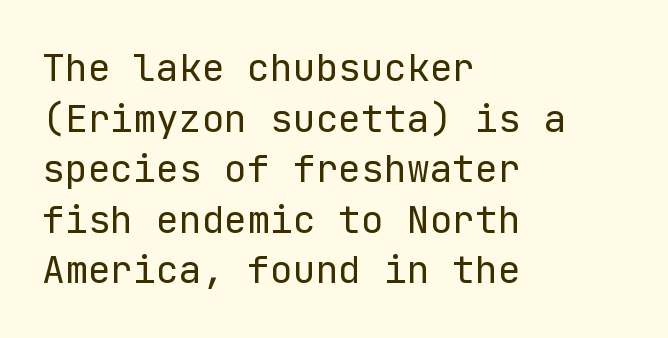
Q: Is the text bold? A: No.
Q: Is the text italic (slanted)? A: No, it is upright.
Q: Is the typeface a serif or a sans-serif typeface? A: Sans-serif.
Q: Is the text underlined? A: No.
Q: How is the paragraph aligned? A: Left-aligned.
Q: Is the spacing between letters normal or unusually wide? A: Normal.
Q: Is the spacing between lines tight, normal or loose? A: Normal.
Q: Width (condensed, normal, or wide)? A: Normal.
Q: Stroke contrast? A: Low.
Q: x-height? A: Medium.
